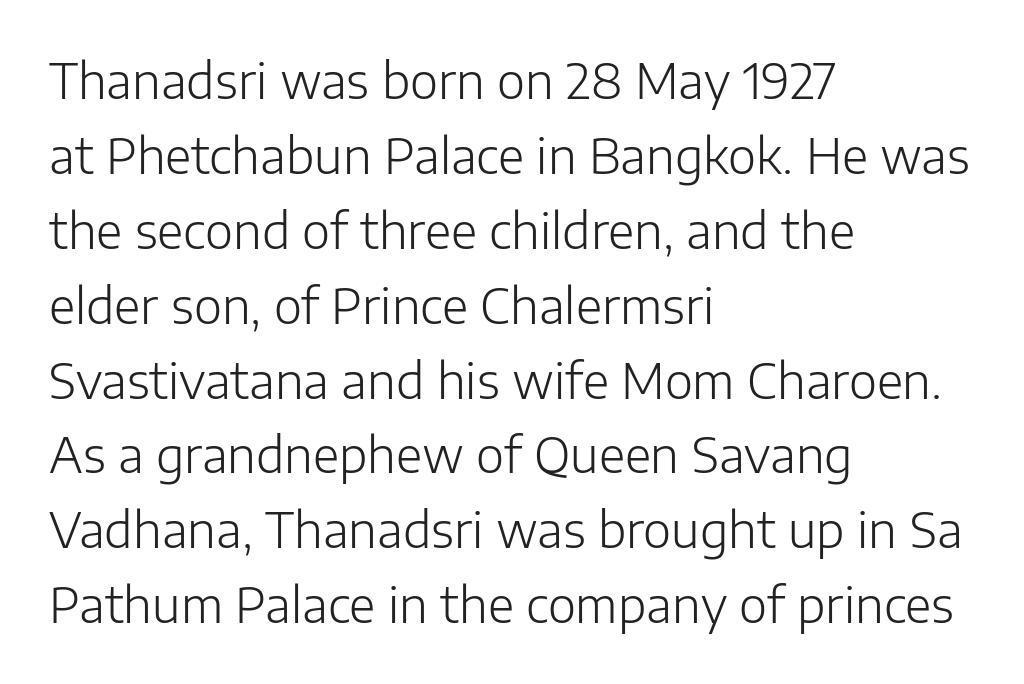
Q: Is the text bold? A: No.
Q: Is the text italic (slanted)? A: No, it is upright.
Q: Is the typeface a serif or a sans-serif typeface? A: Sans-serif.
Q: Is the text underlined? A: No.
Q: How is the paragraph aligned? A: Left-aligned.
Q: Is the spacing between letters normal or unusually wide? A: Normal.
Q: Is the spacing between lines tight, normal or loose? A: Normal.
Q: Width (condensed, normal, or wide)? A: Normal.
Q: Stroke contrast? A: Low.
Q: x-height? A: Medium.
Q: Monospaced? A: No.
